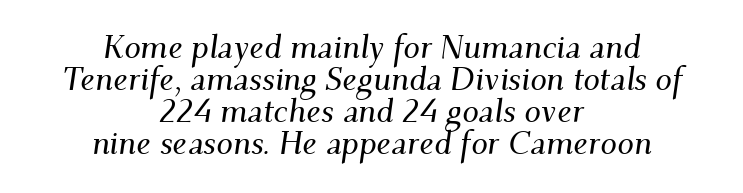
The whole block is typeset with a tilt. There is no visible air inserted between adjacent glyphs. The baseline area is clear. Character widths vary here, with narrow letters taking less room than wide ones.
